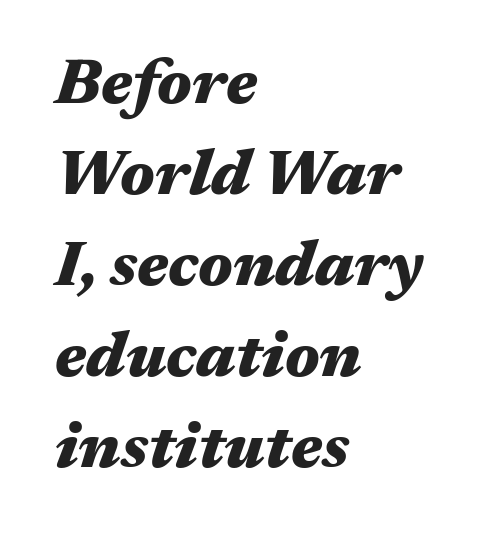
The image shows 64 px heavy, wide type, italic (leaning right); set left-aligned, normal line spacing (1.42x), normal letter spacing, not underlined; medium stroke contrast and a medium x-height.
